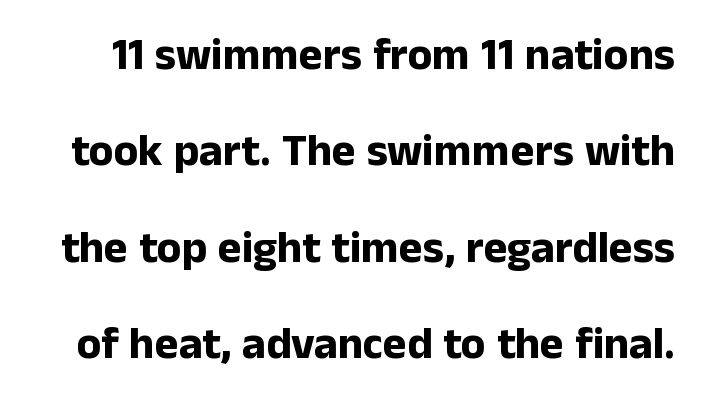
The image shows 45 px bold sans-serif type, upright; set loose line spacing (2.14x), normal letter spacing, not underlined; low stroke contrast and a medium x-height.
